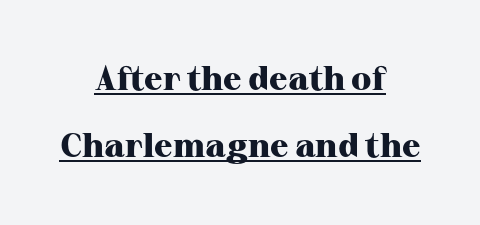
The image shows 34 px heavy serif type, upright; set centered, loose line spacing (1.98x), normal letter spacing, underlined; high stroke contrast and a medium x-height.
